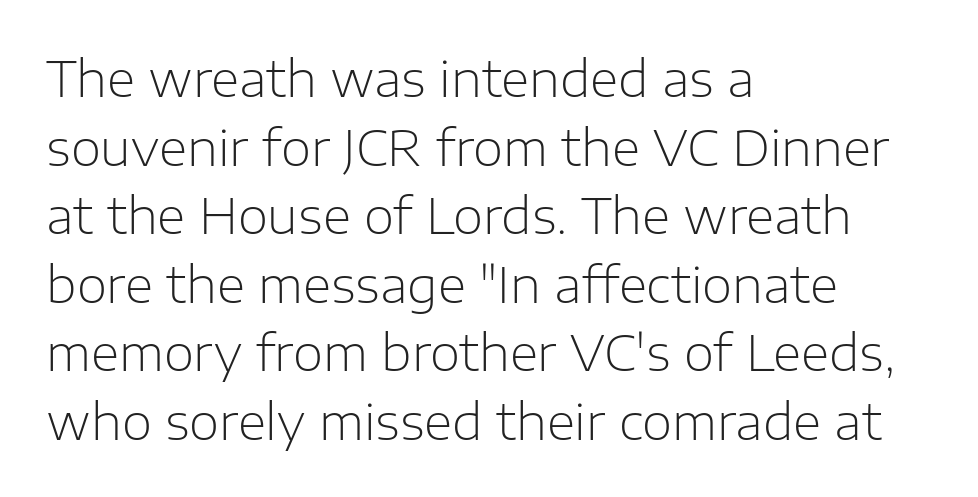
The image shows 49 px light sans-serif type, upright; set left-aligned, normal line spacing (1.4x), normal letter spacing, not underlined; low stroke contrast and a medium x-height.
